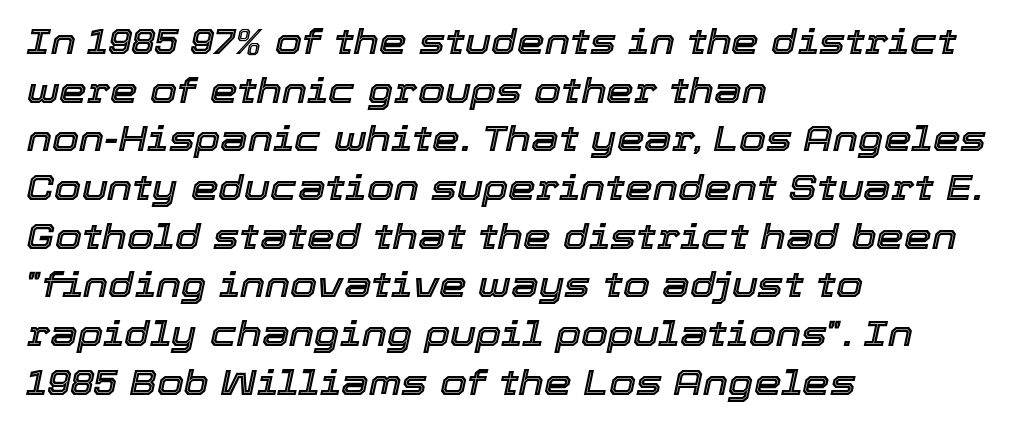
Q: Is the text italic (slanted)? A: Yes, it leans right by about 12 degrees.
Q: Is the text underlined? A: No.
Q: How is the paragraph aligned? A: Left-aligned.
Q: Is the spacing between letters normal or unusually wide? A: Normal.
Q: Is the spacing between lines tight, normal or loose? A: Normal.
Q: Width (condensed, normal, or wide)? A: Normal.
Q: x-height? A: Medium.
Q: Monospaced? A: No.
